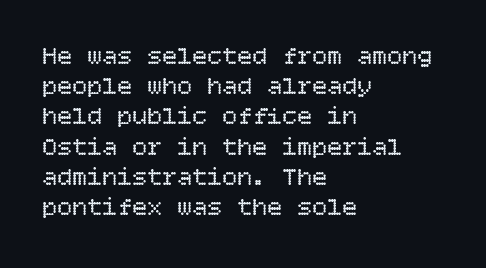
In terms of posture, this sample is upright. The rendering keeps characters at their native spacing. Caption: face not bold, strokes unweighted. The string is rendered with underlining switched off. Horizontal alignment here is leftward, the default for most running prose.
